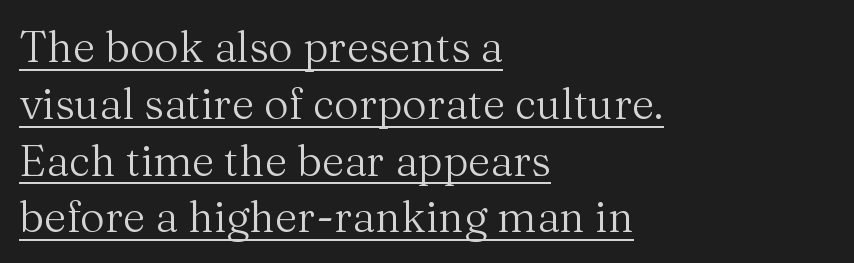
A serif font was chosen for this passage. Honestly, the row spacing looks completely unremarkable. You can tell it's not italic because the verticals are truly vertical. The lines in this sample share a left origin and differ only in where they stop. Here the designer chose a conventional face with non-uniform glyph widths. What stands out about the letter spacing? Nothing — it is the standard amount.
